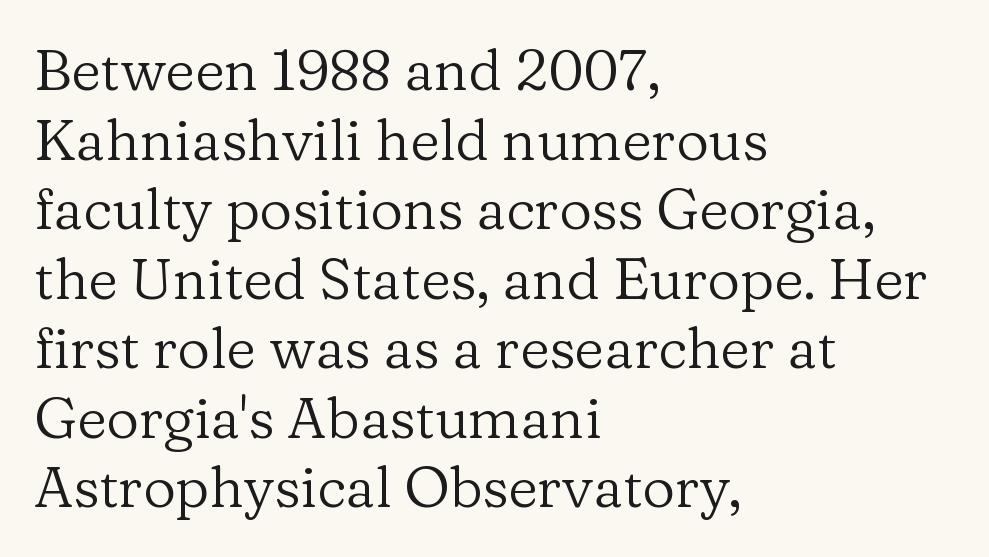
The image shows 57 px regular-weight serif type, upright; set left-aligned, line spacing 1.22x, normal letter spacing, not underlined; low stroke contrast and a medium x-height.
